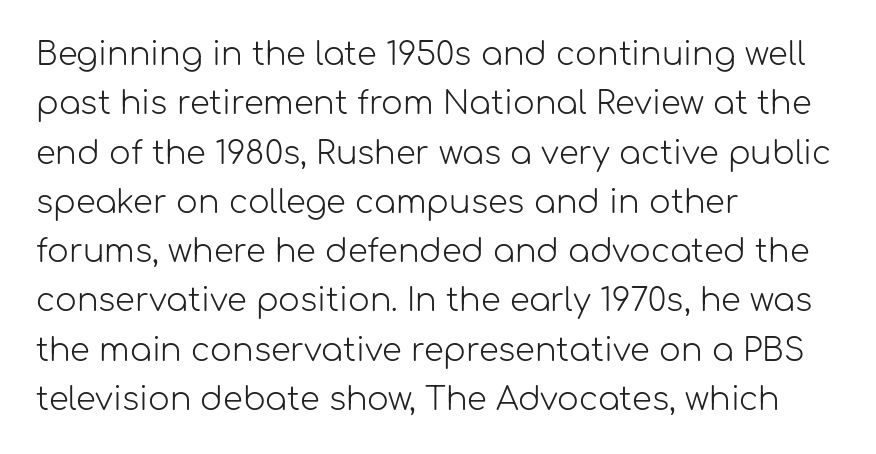
The rendering shows plain stroke endings on the letterforms — a sans-serif design. Stem width sits at or under what a default text font uses. Line spacing here is normal. Nobody drew a line under any word here. Tracking here is standard; glyphs follow each other at the usual distance. Note the varied advance widths — an 'i' is clearly narrower than an 'm'.
